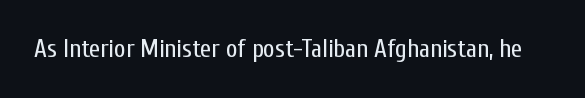
The rendering keeps characters at their native spacing. The font sits on the lighter half of the weight spectrum, regular included. Quick note: underline off. Is there any slant? The stems are plumb.
